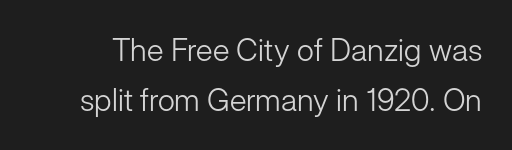
The designer went with a sans here, leaving each stem footless. Clear beneath every line of the passage. Short note: letters normally spaced. The letters look calm and open, with moderate or lighter stems. Leading matches the norm, producing a regular column.
